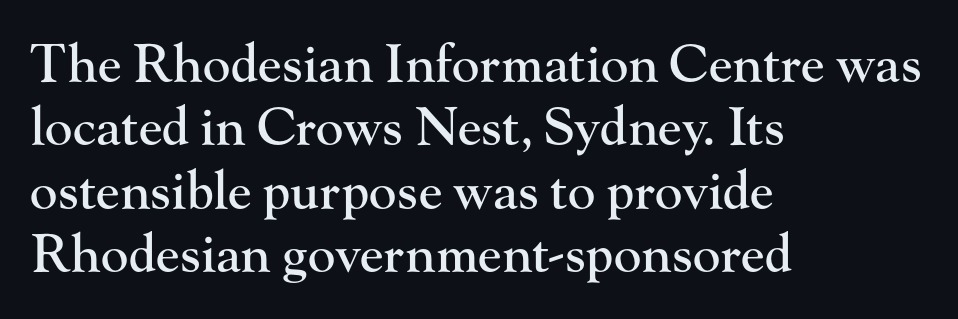
Between one letter and the next there's only the usual sliver of space. Characters remain perfectly vertical along every line. Each row of text sits above clean, open space. The rendering anchors every line to the left-hand side.
